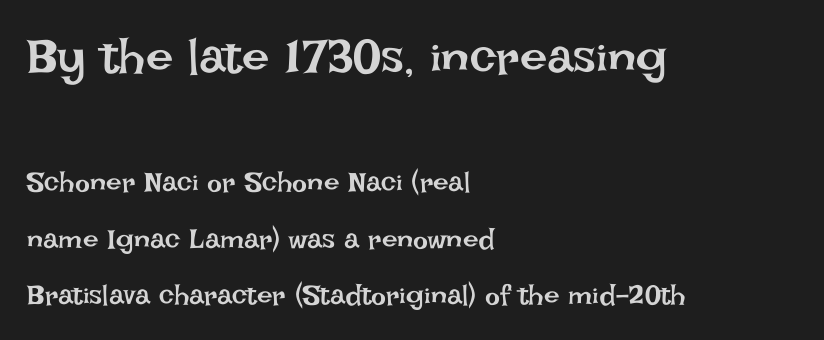
Q: Is the text bold? A: No.
Q: Is the text italic (slanted)? A: No, it is upright.
Q: Is the text underlined? A: No.
Q: How is the paragraph aligned? A: Left-aligned.
Q: Is the spacing between letters normal or unusually wide? A: Normal.
Q: Is the spacing between lines tight, normal or loose? A: Loose.
Q: Which block of text is set in a larger size, the first (top) or the second (bottom)? A: The first (top) one.
Q: Width (condensed, normal, or wide)? A: Normal.
Q: Stroke contrast? A: Low.
Q: x-height? A: Large.
Q: Monospaced? A: No.
